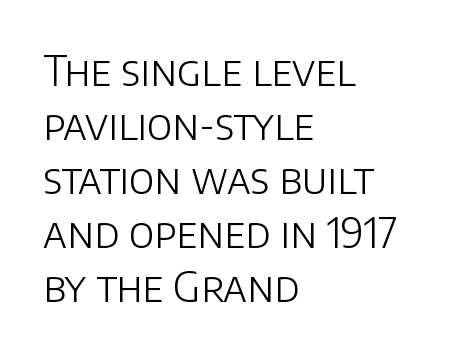
Q: Is the text bold? A: No.
Q: Is the text italic (slanted)? A: No, it is upright.
Q: Is the typeface a serif or a sans-serif typeface? A: Sans-serif.
Q: Is the text underlined? A: No.
Q: How is the paragraph aligned? A: Left-aligned.
Q: Is the spacing between letters normal or unusually wide? A: Normal.
Q: Is the spacing between lines tight, normal or loose? A: Normal.
Q: Width (condensed, normal, or wide)? A: Normal.
Q: Stroke contrast? A: Low.
Q: x-height? A: Large.
Q: Monospaced? A: No.
